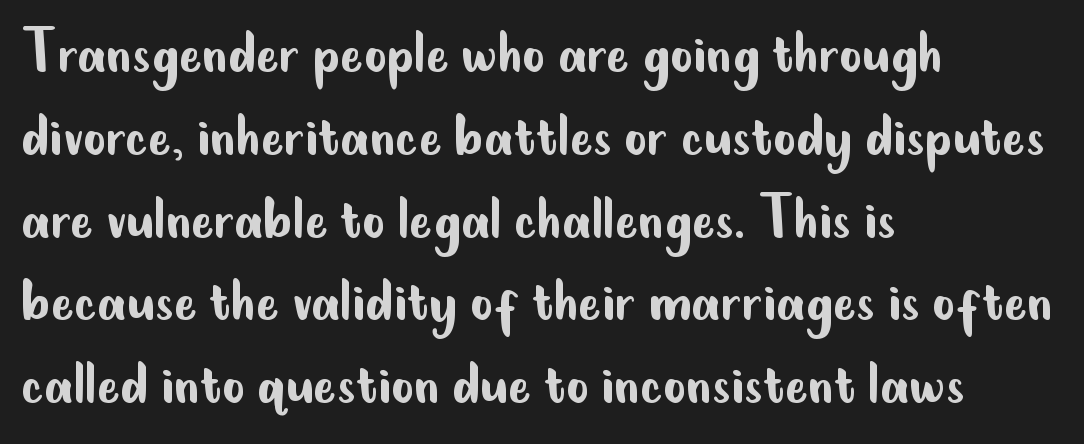
{"serif": "no", "italic": "no", "bold": "no", "weight": "regular", "width": "condensed", "stroke_contrast": "low", "x_height": "small", "monospaced": "no", "underline": "no", "align": "left", "line_spacing_ratio": 1.2, "letter_spacing": "normal", "letter_spacing_em": 0.0, "glyph_px": 69}
